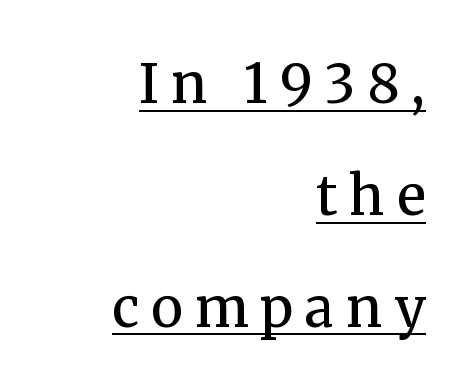
Q: Is the text bold? A: No.
Q: Is the text italic (slanted)? A: No, it is upright.
Q: Is the typeface a serif or a sans-serif typeface? A: Serif.
Q: Is the text underlined? A: Yes.
Q: How is the paragraph aligned? A: Right-aligned.
Q: Is the spacing between letters normal or unusually wide? A: Unusually wide.
Q: Is the spacing between lines tight, normal or loose? A: Loose.
Q: Width (condensed, normal, or wide)? A: Normal.
Q: Stroke contrast? A: Medium.
Q: x-height? A: Medium.
Q: Monospaced? A: No.
